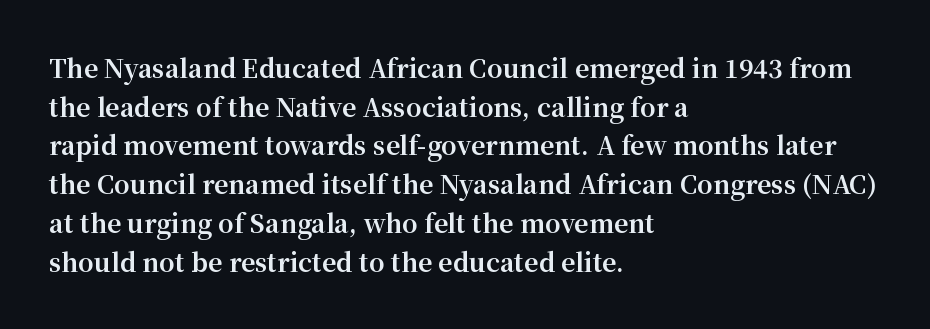
The image shows 25 px bold type, upright; set left-aligned, normal line spacing (1.55x), normal letter spacing, not underlined.
